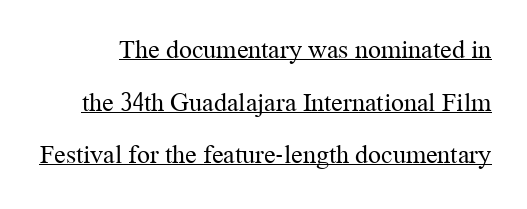
Q: Is the text bold? A: No.
Q: Is the text italic (slanted)? A: No, it is upright.
Q: Is the text underlined? A: Yes.
Q: Is the spacing between letters normal or unusually wide? A: Normal.
Q: Is the spacing between lines tight, normal or loose? A: Loose.
